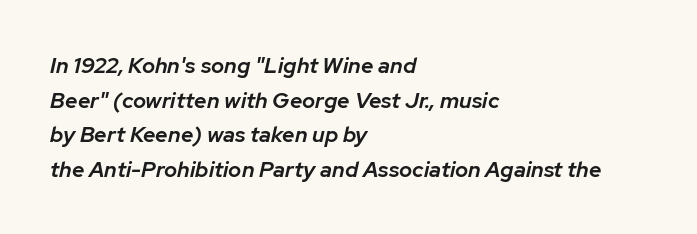
The paragraph has a hard left edge and a soft right edge. Weight: semibold (demi). Slanted lettering throughout. The face used here is rendered with its standard letterfit. The zone under the glyphs is completely vacant.
